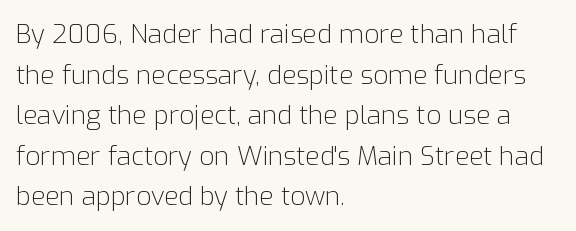
The image shows 26 px text type, upright; set left-aligned, normal line spacing (1.56x), normal letter spacing, not underlined.
